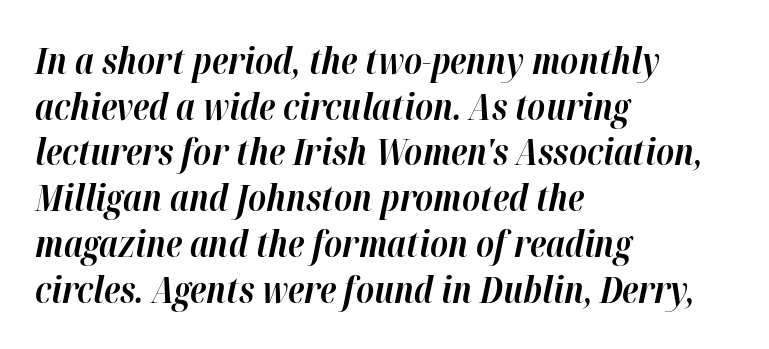
{"italic": "yes", "lean": "right", "slant_degrees": 12, "bold": "yes", "weight": "bold", "width": "normal", "stroke_contrast": "high", "x_height": "medium", "monospaced": "no", "underline": "no", "align": "left", "line_spacing": "normal", "line_spacing_ratio": 1.27, "letter_spacing": "normal", "letter_spacing_em": 0.0, "glyph_px": 36}
